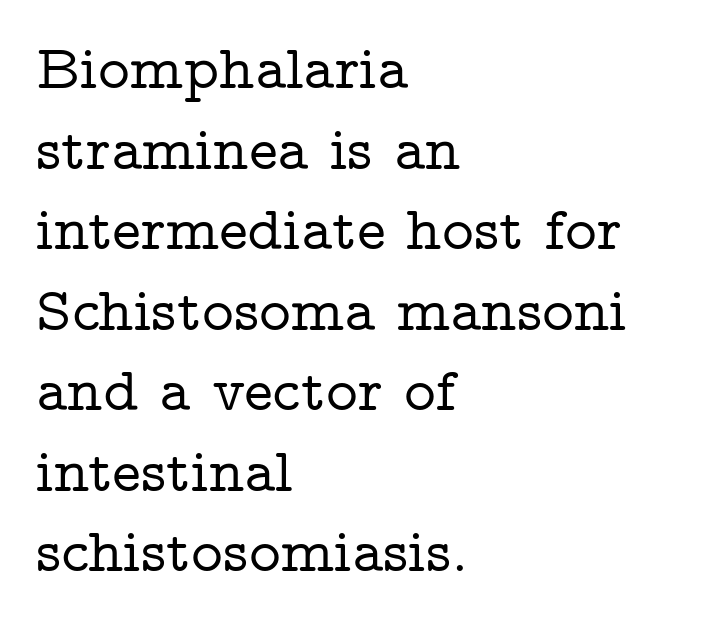
Q: Is the text italic (slanted)? A: No, it is upright.
Q: Is the typeface a serif or a sans-serif typeface? A: Serif.
Q: Is the text underlined? A: No.
Q: How is the paragraph aligned? A: Left-aligned.
Q: Is the spacing between letters normal or unusually wide? A: Normal.
Q: Is the spacing between lines tight, normal or loose? A: Normal.
Q: Width (condensed, normal, or wide)? A: Wide.
Q: Stroke contrast? A: Low.
Q: x-height? A: Medium.
Q: Monospaced? A: No.
